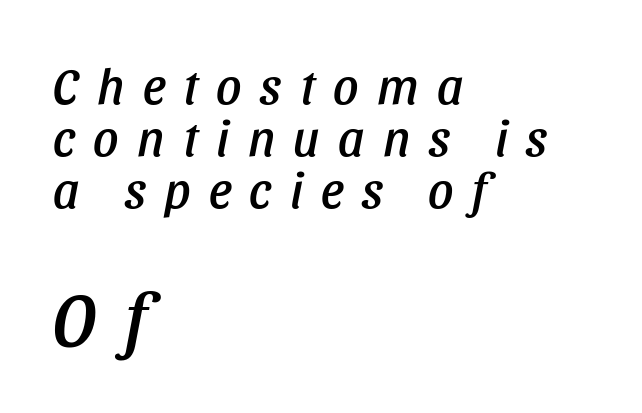
Q: Is the text italic (slanted)? A: Yes, it leans right by about 11 degrees.
Q: Is the text underlined? A: No.
Q: How is the paragraph aligned? A: Left-aligned.
Q: Is the spacing between letters normal or unusually wide? A: Unusually wide.
Q: Is the spacing between lines tight, normal or loose? A: Tight.
Q: Which block of text is set in a larger size, the first (top) or the second (bottom)? A: The second (bottom) one.
Q: Width (condensed, normal, or wide)? A: Condensed.
Q: Stroke contrast? A: Low.
Q: x-height? A: Large.
Q: Monospaced? A: No.
